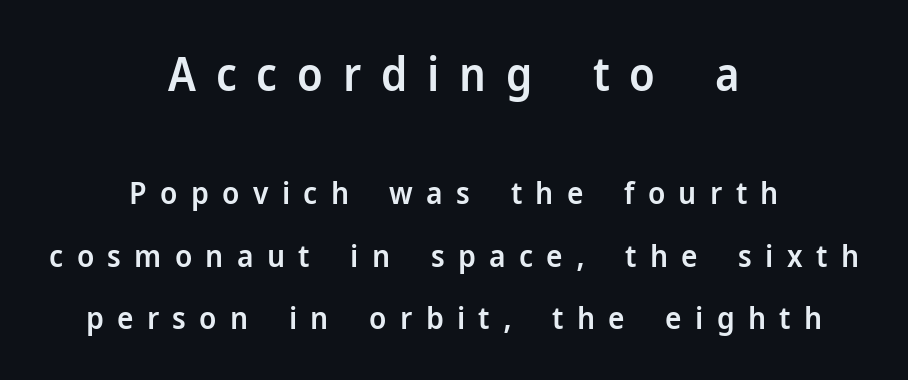
Q: Is the text bold? A: Semi-bold.
Q: Is the text italic (slanted)? A: No, it is upright.
Q: Is the typeface a serif or a sans-serif typeface? A: Sans-serif.
Q: Is the text underlined? A: No.
Q: How is the paragraph aligned? A: Centered.
Q: Is the spacing between letters normal or unusually wide? A: Unusually wide.
Q: Is the spacing between lines tight, normal or loose? A: Loose.
Q: Which block of text is set in a larger size, the first (top) or the second (bottom)? A: The first (top) one.
Q: Width (condensed, normal, or wide)? A: Normal.
Q: Stroke contrast? A: Low.
Q: x-height? A: Medium.
Q: Monospaced? A: No.
